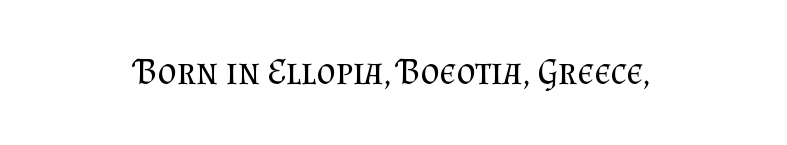
The rendering keeps characters at their native spacing. Every row of glyphs is offset so its center matches the block's center. These lines were composed using upright roman letters. These lines are rendered in a variable-pitch font. The characters display serif detailing at their extremities. The face looks like a standard text weight, possibly lighter.
